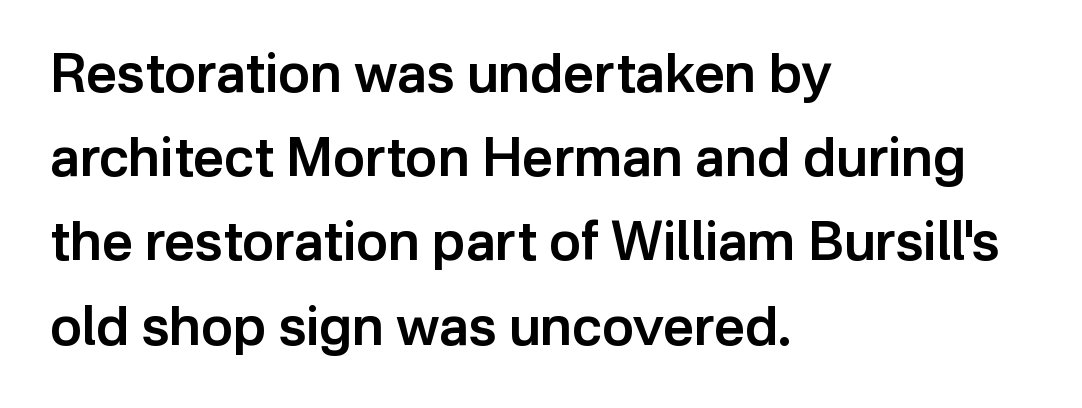
Q: Is the text bold? A: Semi-bold.
Q: Is the text italic (slanted)? A: No, it is upright.
Q: Is the typeface a serif or a sans-serif typeface? A: Sans-serif.
Q: Is the text underlined? A: No.
Q: How is the paragraph aligned? A: Left-aligned.
Q: Is the spacing between letters normal or unusually wide? A: Normal.
Q: Is the spacing between lines tight, normal or loose? A: Normal.
Q: Width (condensed, normal, or wide)? A: Normal.
Q: Stroke contrast? A: Low.
Q: x-height? A: Medium.
Q: Monospaced? A: No.
